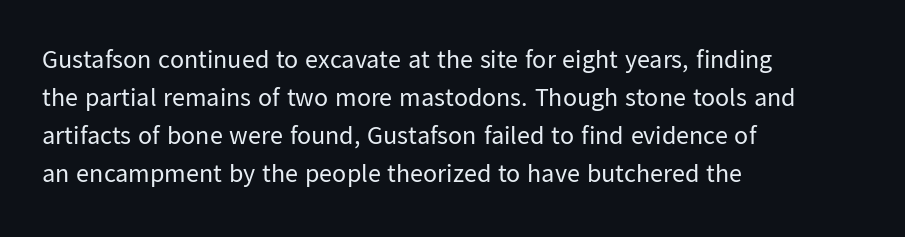
{"italic": "no", "bold": "no", "underline": "no", "align": "left", "line_spacing": "normal", "line_spacing_ratio": 1.46, "letter_spacing": "normal", "letter_spacing_em": 0.0, "glyph_px": 26}
